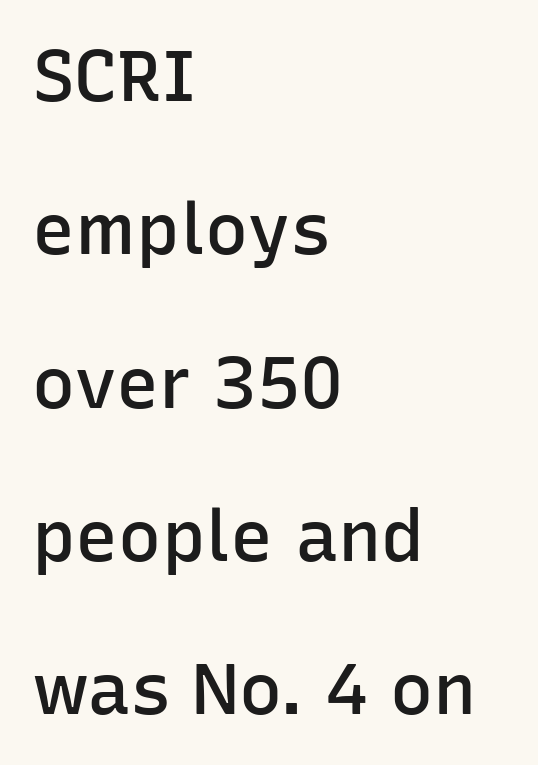
Q: Is the text bold? A: Semi-bold.
Q: Is the text italic (slanted)? A: No, it is upright.
Q: Is the typeface a serif or a sans-serif typeface? A: Sans-serif.
Q: Is the text underlined? A: No.
Q: How is the paragraph aligned? A: Left-aligned.
Q: Is the spacing between letters normal or unusually wide? A: Normal.
Q: Is the spacing between lines tight, normal or loose? A: Loose.
Q: Width (condensed, normal, or wide)? A: Normal.
Q: Stroke contrast? A: Low.
Q: x-height? A: Medium.
Q: Monospaced? A: No.
